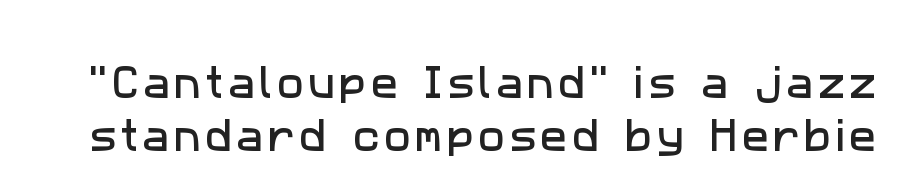
The image shows 36 px sans-serif type; set normal line spacing (1.47x), not underlined; low stroke contrast and a medium x-height.
